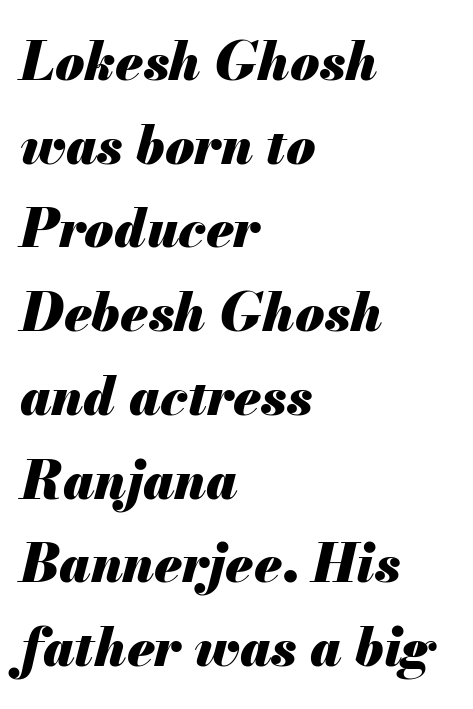
{"italic": "yes", "lean": "right", "slant_degrees": 13, "bold": "yes", "weight": "heavy", "width": "normal", "stroke_contrast": "medium", "x_height": "small", "monospaced": "no", "underline": "no", "align": "left", "line_spacing": "normal", "line_spacing_ratio": 1.58, "letter_spacing": "normal", "letter_spacing_em": 0.0, "glyph_px": 53}
